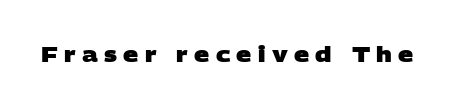
The tracking reads as deliberately expanded to a designer's eye. This is heavy type, rendered in bold. Anything drawn beneath the words? Only blank space.
